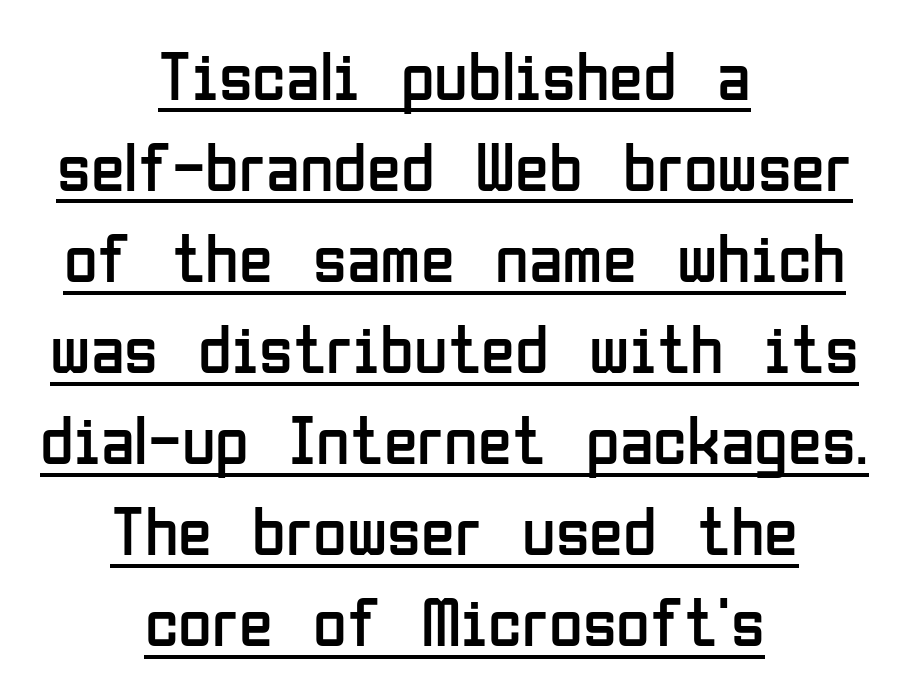
The image shows 69 px regular-weight, condensed sans-serif type, upright; set centered, normal line spacing (1.32x), normal letter spacing, underlined; low stroke contrast and a medium x-height.
